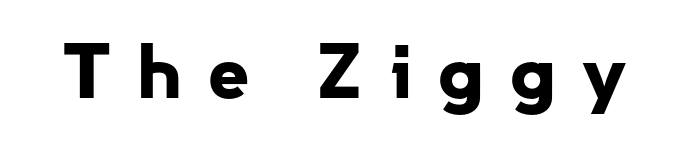
You could only call the tracking loose — the letters float apart. You can tell from the bare stems that sans-serif type was used. This is the regular roman posture of the typeface. The passage shown is not underscored anywhere.
